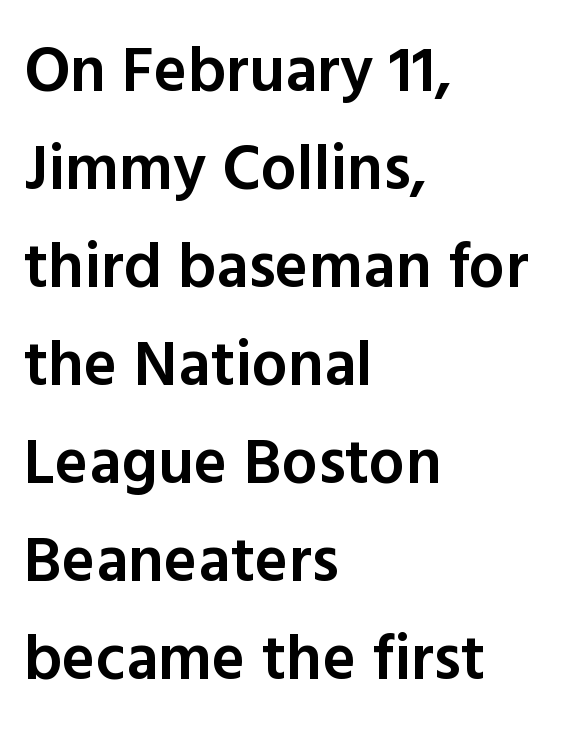
All the whitespace from short lines collects on the right. The letters advance in unequal steps, a hallmark of proportional type. The letters stand upright; this is a roman face. Clear beneath every line of the passage.
